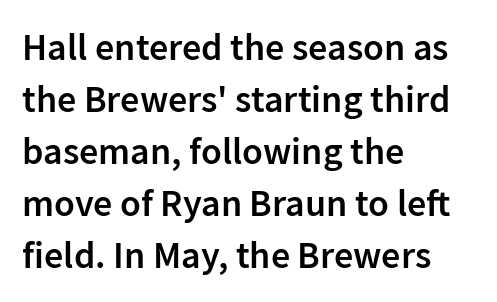
The specimen omits any rule beneath the text block's lines. Honestly, the letter spacing is just normal — you wouldn't notice it. Horizontal bands of white between lines are of average thickness. These lines are rendered in a variable-pitch font. The lettering stays uniformly vertical, giving the passage a roman look. The face used here is a sans, in the tradition of grotesques and geometrics.
